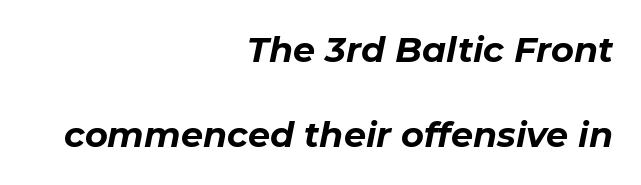
The image shows 35 px bold type, italic (leaning right); set right-aligned, loose line spacing (2.44x), normal letter spacing, not underlined; low stroke contrast and a medium x-height.
